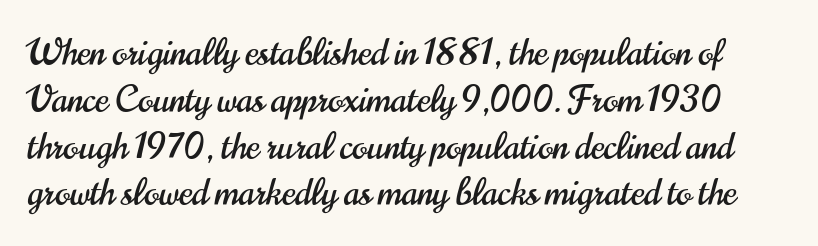
Clear beneath every line of the passage. Here the glyphs are tracked normally, forming tight word shapes. The letters advance in unequal steps, a hallmark of proportional type. The letters carry no serifs — their stems end cleanly without finishing strokes.
